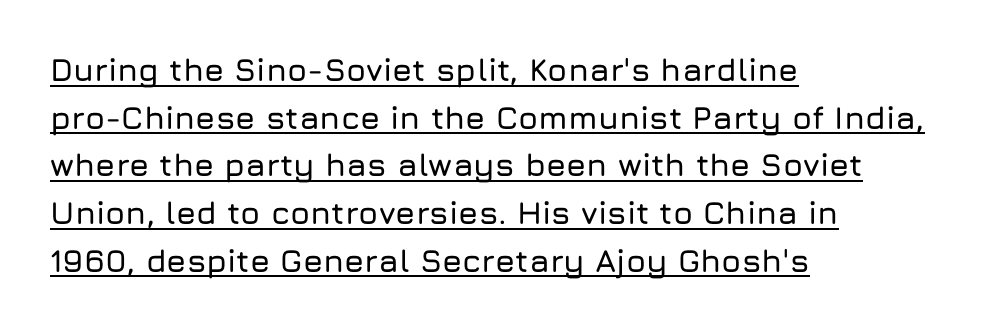
The rendering uses the underline text-decoration. Successive baselines arrive at the customary interval. Unlike a traditional serif, this face leaves its strokes unadorned. Quick note: not italic, upright. Does the copy run flush right? No — it runs flush left. Caption: standard tracking, unaltered.
